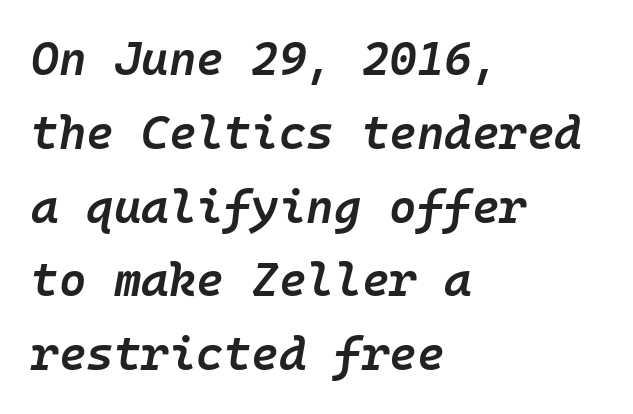
{"italic": "yes", "lean": "right", "slant_degrees": 10, "bold": "semi", "weight": "semibold", "width": "normal", "stroke_contrast": "low", "x_height": "medium", "underline": "no", "align": "left", "line_spacing": "normal", "line_spacing_ratio": 1.57, "letter_spacing": "normal", "letter_spacing_em": 0.0, "glyph_px": 47}
